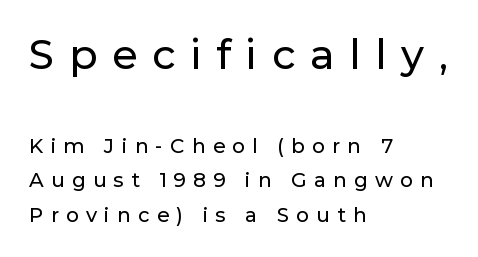
{"serif": "no", "italic": "no", "width": "normal", "stroke_contrast": "low", "x_height": "medium", "monospaced": "no", "underline": "no", "align": "left", "line_spacing_ratio": 1.73, "letter_spacing": "wide", "letter_spacing_em": 0.36, "larger_block": "first", "size_ratio": 2.05, "glyph_px": 41}
